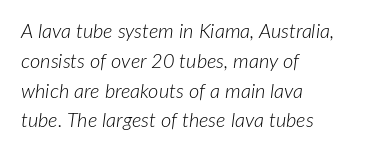
Q: Is the text bold? A: No.
Q: Is the text italic (slanted)? A: Yes, it leans right by about 7 degrees.
Q: Is the text underlined? A: No.
Q: How is the paragraph aligned? A: Left-aligned.
Q: Is the spacing between letters normal or unusually wide? A: Normal.
Q: Is the spacing between lines tight, normal or loose? A: Normal.
